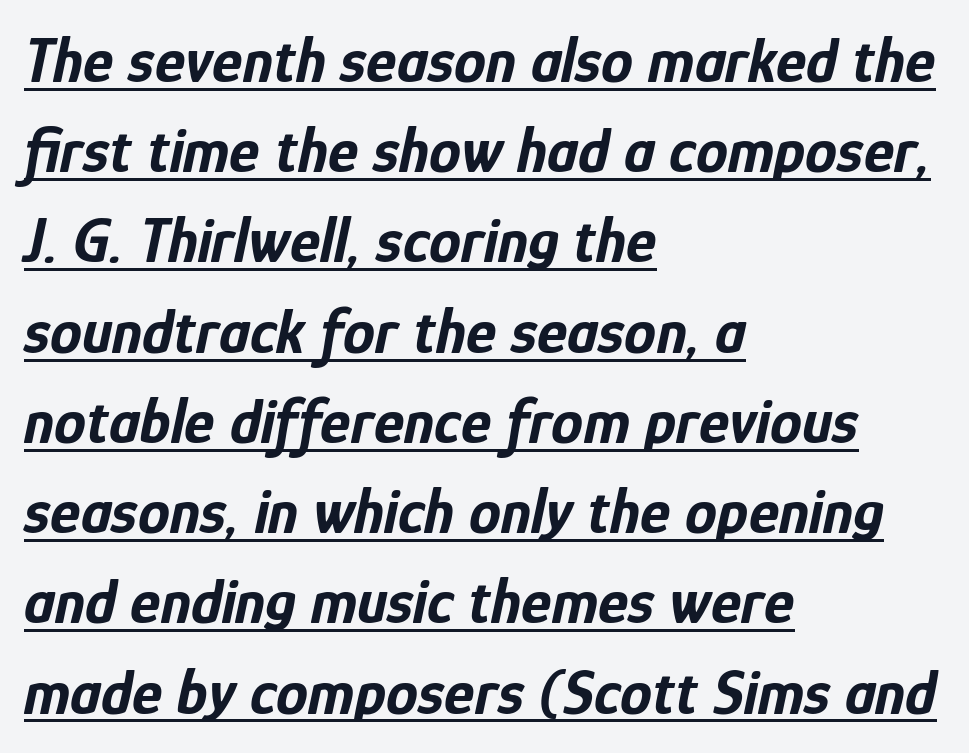
The text carries the slant typical of an italic or oblique font. Weight check: bold — yes, fully. A rule runs beneath these lines of type. Leading matches the norm, producing a regular column.
